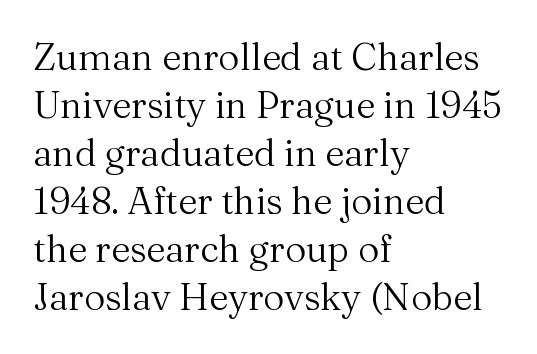
Line beginnings align vertically; line endings do not. Beneath every word, the page is bare. Evenly set lines give the paragraph a standard silhouette. Stems and bowls with no extra thickness — not bold.
